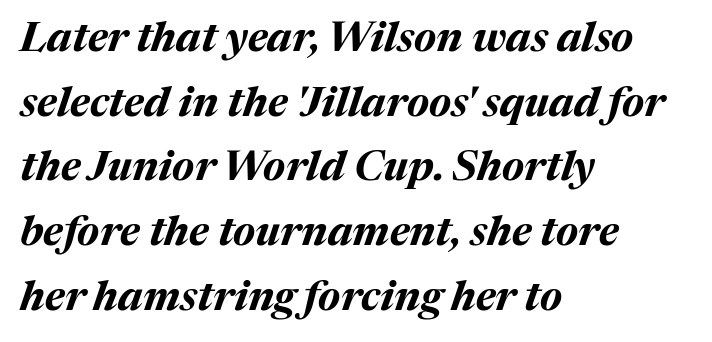
Q: Is the text bold? A: Yes.
Q: Is the text italic (slanted)? A: Yes, it leans right by about 17 degrees.
Q: Is the text underlined? A: No.
Q: How is the paragraph aligned? A: Left-aligned.
Q: Is the spacing between letters normal or unusually wide? A: Normal.
Q: Is the spacing between lines tight, normal or loose? A: Normal.
Q: Width (condensed, normal, or wide)? A: Normal.
Q: Stroke contrast? A: Medium.
Q: x-height? A: Medium.
Q: Monospaced? A: No.
